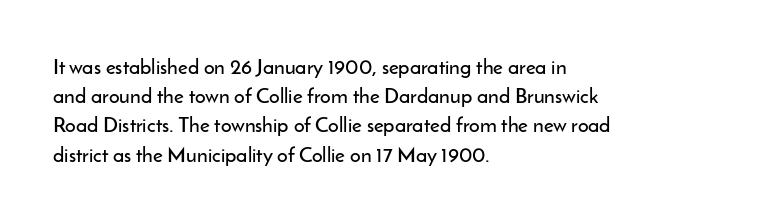
Q: Is the text italic (slanted)? A: No, it is upright.
Q: Is the text underlined? A: No.
Q: How is the paragraph aligned? A: Left-aligned.
Q: Is the spacing between letters normal or unusually wide? A: Normal.
Q: Is the spacing between lines tight, normal or loose? A: Normal.
